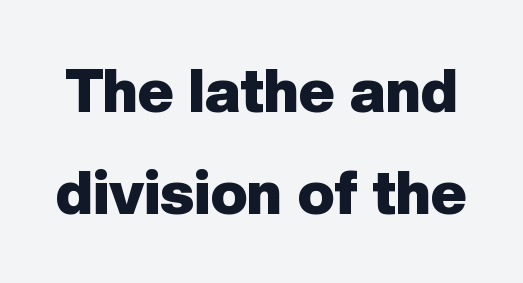
The image shows 61 px heavy sans-serif type, upright; set normal line spacing (1.67x), normal letter spacing, not underlined; low stroke contrast and a medium x-height.
